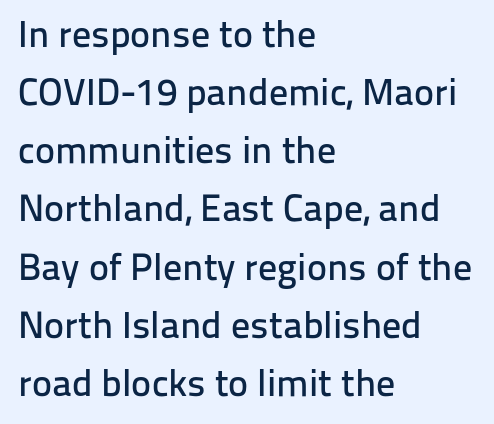
{"serif": "no", "italic": "no", "width": "normal", "stroke_contrast": "low", "x_height": "medium", "monospaced": "no", "underline": "no", "align": "left", "line_spacing": "normal", "line_spacing_ratio": 1.53, "letter_spacing": "normal", "letter_spacing_em": 0.0, "glyph_px": 38}
